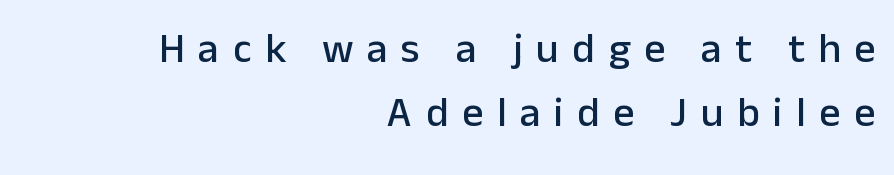
{"serif": "no", "italic": "no", "width": "normal", "stroke_contrast": "low", "x_height": "medium", "monospaced": "no", "underline": "no", "align": "right", "line_spacing": "normal", "line_spacing_ratio": 1.52, "letter_spacing": "wide", "letter_spacing_em": 0.32, "glyph_px": 42}
